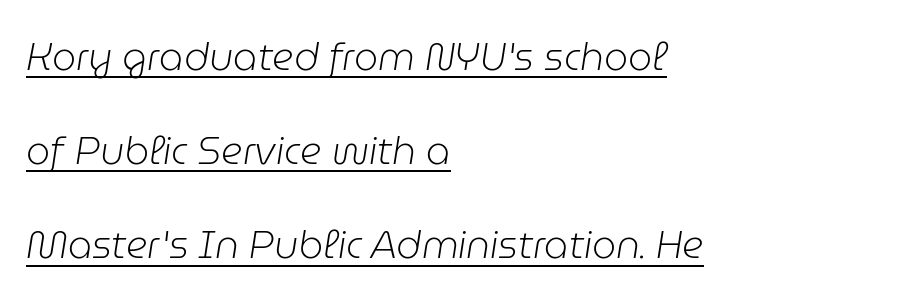
Tall strokes in this sample are angled rather than plumb. Each line of the rendering has a horizontal stroke beneath the glyphs. Each stroke keeps to a modest, everyday thickness or less. How would I describe the line gaps? Wide and relaxed. A typesetter would call this proportional, since set widths differ per character.
